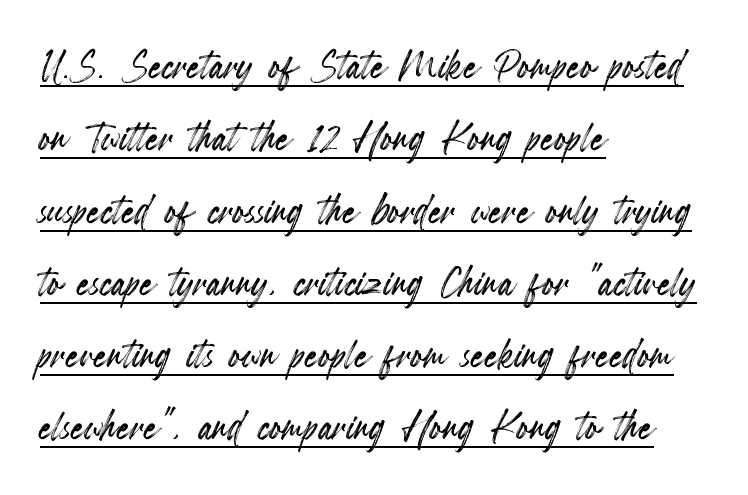
Q: Is the text italic (slanted)? A: Yes.
Q: Is the text underlined? A: Yes.
Q: How is the paragraph aligned? A: Left-aligned.
Q: Is the spacing between letters normal or unusually wide? A: Normal.
Q: Is the spacing between lines tight, normal or loose? A: Normal.
Q: Width (condensed, normal, or wide)? A: Condensed.
Q: x-height? A: Small.
Q: Monospaced? A: No.
